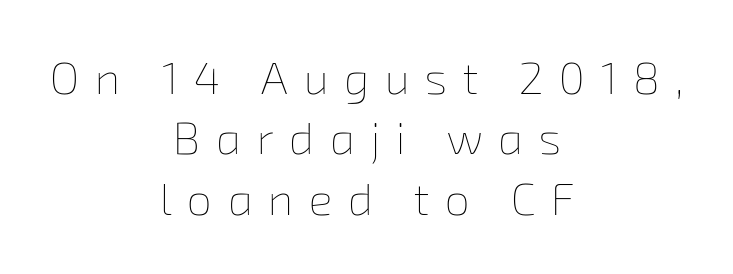
The image shows 45 px thin type; set centered, normal line spacing (1.34x), unusually wide letter spacing (+0.34 em), not underlined; low stroke contrast and a medium x-height.
